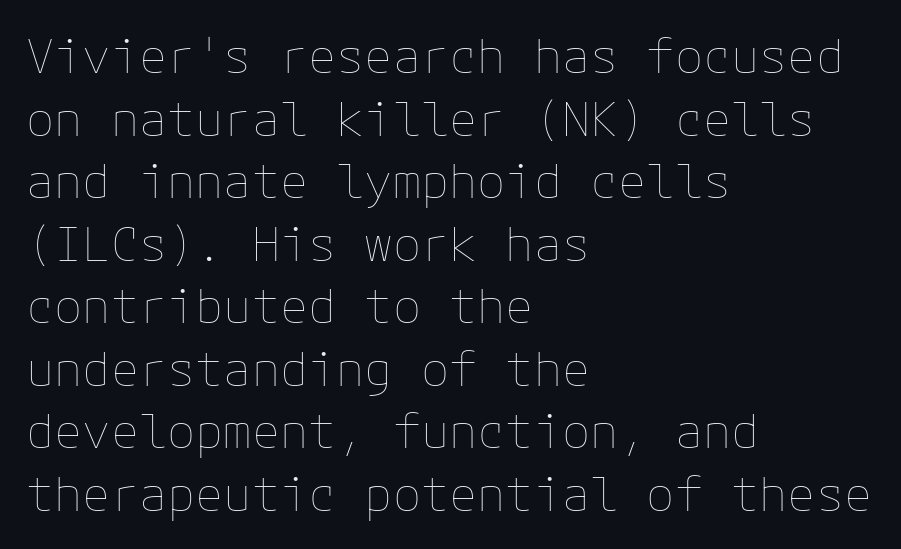
{"italic": "no", "bold": "no", "weight": "thin", "width": "normal", "stroke_contrast": "low", "x_height": "medium", "underline": "no", "align": "left", "line_spacing": "normal", "line_spacing_ratio": 1.33, "letter_spacing": "normal", "letter_spacing_em": 0.0, "glyph_px": 47}
